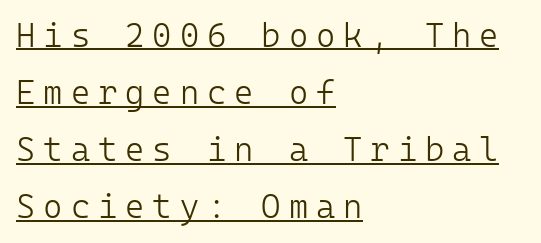
{"serif": "no", "italic": "no", "bold": "no", "weight": "light", "width": "normal", "stroke_contrast": "low", "x_height": "medium", "monospaced": "yes", "underline": "yes", "align": "left", "line_spacing_ratio": 1.73, "letter_spacing": "wide", "letter_spacing_em": 0.24, "glyph_px": 33}
